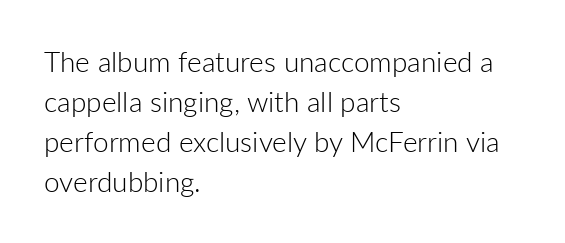
{"serif": "no", "italic": "no", "bold": "no", "weight": "light", "width": "normal", "stroke_contrast": "low", "x_height": "medium", "monospaced": "no", "underline": "no", "align": "left", "line_spacing": "normal", "line_spacing_ratio": 1.43, "letter_spacing": "normal", "letter_spacing_em": 0.0, "glyph_px": 28}
